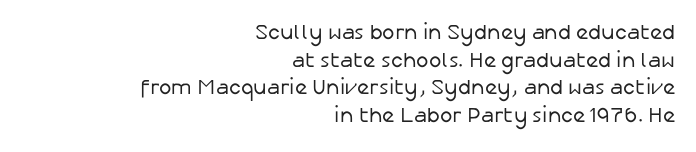
The image shows 21 px text type, upright; set right-aligned, normal line spacing (1.32x), normal letter spacing, not underlined.
